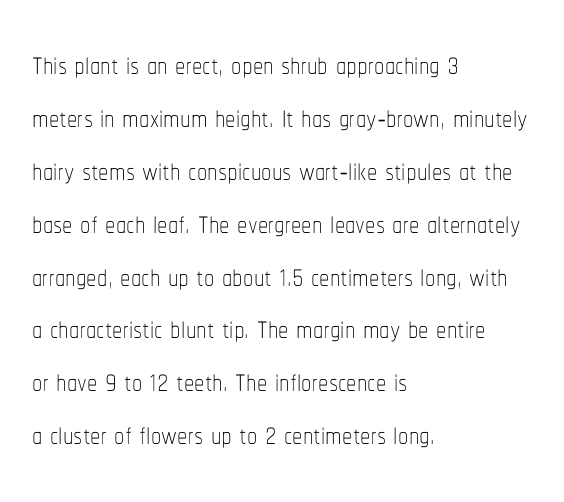
{"italic": "no", "bold": "no", "weight": "thin", "width": "condensed", "stroke_contrast": "low", "x_height": "medium", "monospaced": "no", "underline": "no", "align": "left", "line_spacing": "normal", "line_spacing_ratio": 1.29, "letter_spacing": "normal", "letter_spacing_em": 0.0, "glyph_px": 41}
